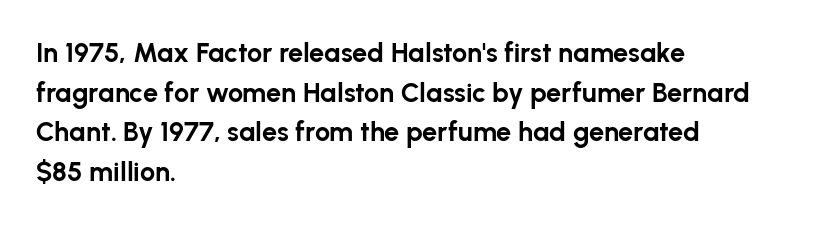
Q: Is the text bold? A: Yes.
Q: Is the text italic (slanted)? A: No, it is upright.
Q: Is the text underlined? A: No.
Q: How is the paragraph aligned? A: Left-aligned.
Q: Is the spacing between letters normal or unusually wide? A: Normal.
Q: Is the spacing between lines tight, normal or loose? A: Normal.
